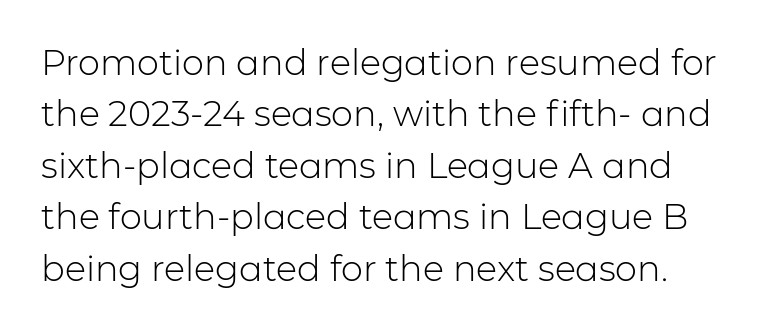
The image shows 35 px light sans-serif type, upright; set normal line spacing (1.47x), normal letter spacing, not underlined; low stroke contrast and a medium x-height.
